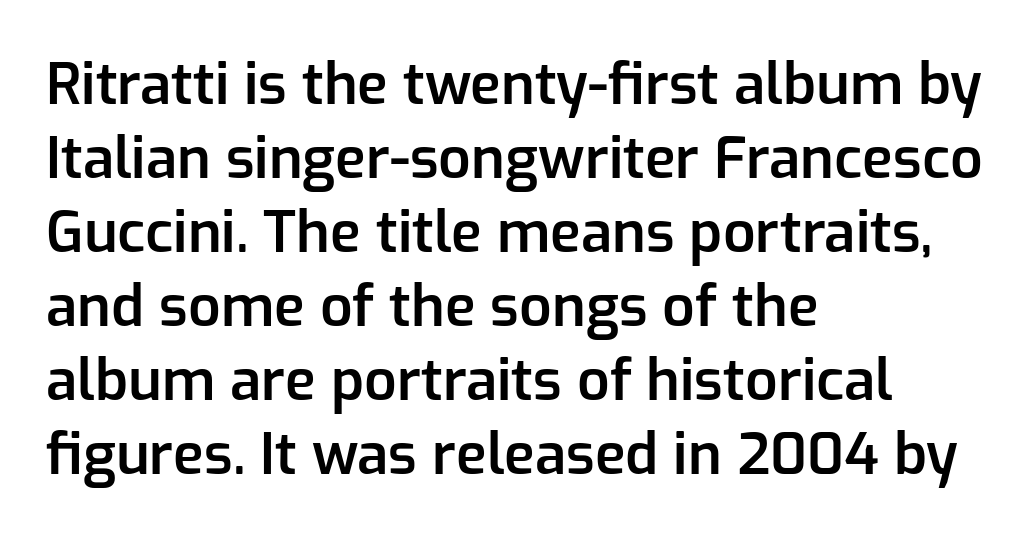
Q: Is the text bold? A: Semi-bold.
Q: Is the text italic (slanted)? A: No, it is upright.
Q: Is the typeface a serif or a sans-serif typeface? A: Sans-serif.
Q: Is the text underlined? A: No.
Q: How is the paragraph aligned? A: Left-aligned.
Q: Is the spacing between letters normal or unusually wide? A: Normal.
Q: Is the spacing between lines tight, normal or loose? A: Normal.
Q: Width (condensed, normal, or wide)? A: Normal.
Q: Stroke contrast? A: Low.
Q: x-height? A: Medium.
Q: Monospaced? A: No.
